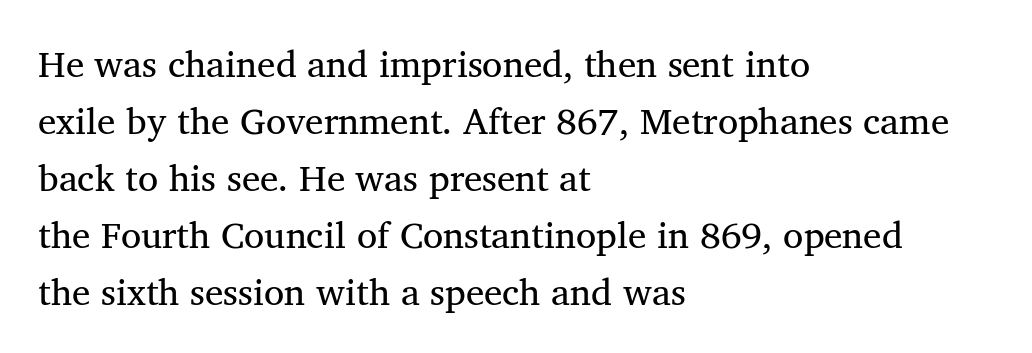
{"serif": "yes", "italic": "no", "bold": "no", "weight": "regular", "width": "normal", "stroke_contrast": "medium", "x_height": "medium", "monospaced": "no", "underline": "no", "align": "left", "line_spacing": "normal", "line_spacing_ratio": 1.54, "letter_spacing": "normal", "letter_spacing_em": 0.0, "glyph_px": 37}
